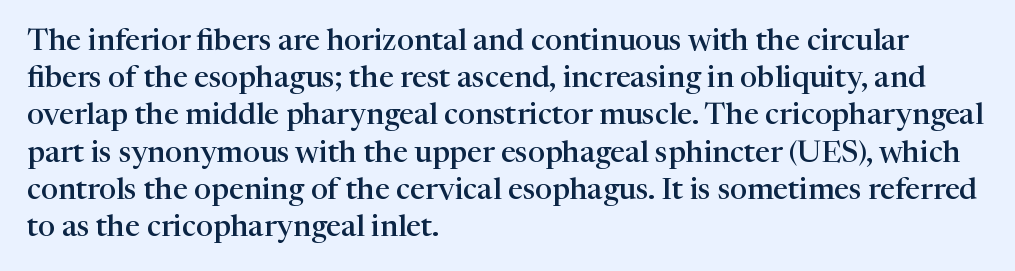
Q: Is the text bold? A: Semi-bold.
Q: Is the text italic (slanted)? A: No, it is upright.
Q: Is the typeface a serif or a sans-serif typeface? A: Serif.
Q: Is the text underlined? A: No.
Q: How is the paragraph aligned? A: Left-aligned.
Q: Is the spacing between letters normal or unusually wide? A: Normal.
Q: Width (condensed, normal, or wide)? A: Normal.
Q: Stroke contrast? A: High.
Q: x-height? A: Medium.
Q: Monospaced? A: No.
